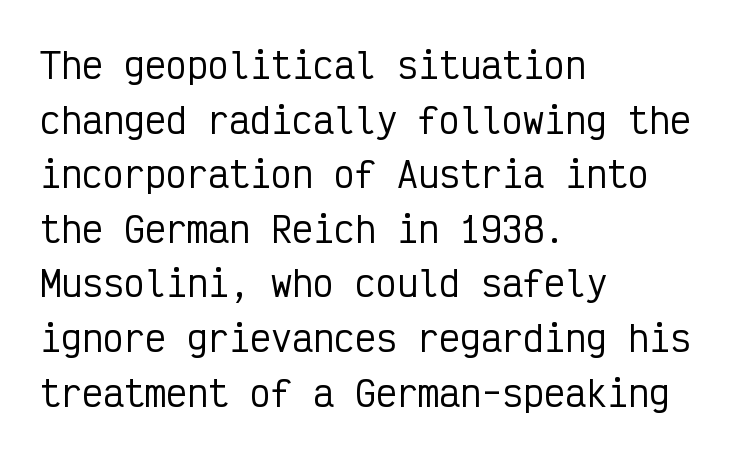
Q: Is the text italic (slanted)? A: No, it is upright.
Q: Is the typeface a serif or a sans-serif typeface? A: Sans-serif.
Q: Is the text underlined? A: No.
Q: How is the paragraph aligned? A: Left-aligned.
Q: Is the spacing between letters normal or unusually wide? A: Normal.
Q: Is the spacing between lines tight, normal or loose? A: Normal.
Q: Width (condensed, normal, or wide)? A: Condensed.
Q: Stroke contrast? A: Low.
Q: x-height? A: Medium.
Q: Monospaced? A: Yes.
